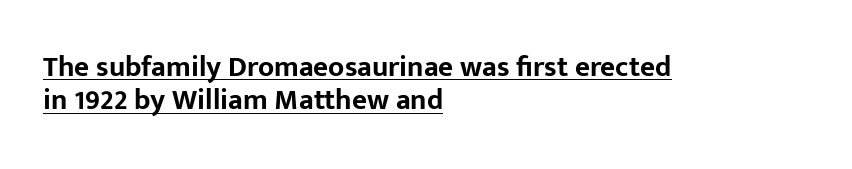
Q: Is the text bold? A: Yes.
Q: Is the text italic (slanted)? A: No, it is upright.
Q: Is the typeface a serif or a sans-serif typeface? A: Sans-serif.
Q: Is the text underlined? A: Yes.
Q: How is the paragraph aligned? A: Left-aligned.
Q: Is the spacing between letters normal or unusually wide? A: Normal.
Q: Is the spacing between lines tight, normal or loose? A: Tight.
Q: Width (condensed, normal, or wide)? A: Normal.
Q: Stroke contrast? A: Low.
Q: x-height? A: Medium.
Q: Monospaced? A: No.
